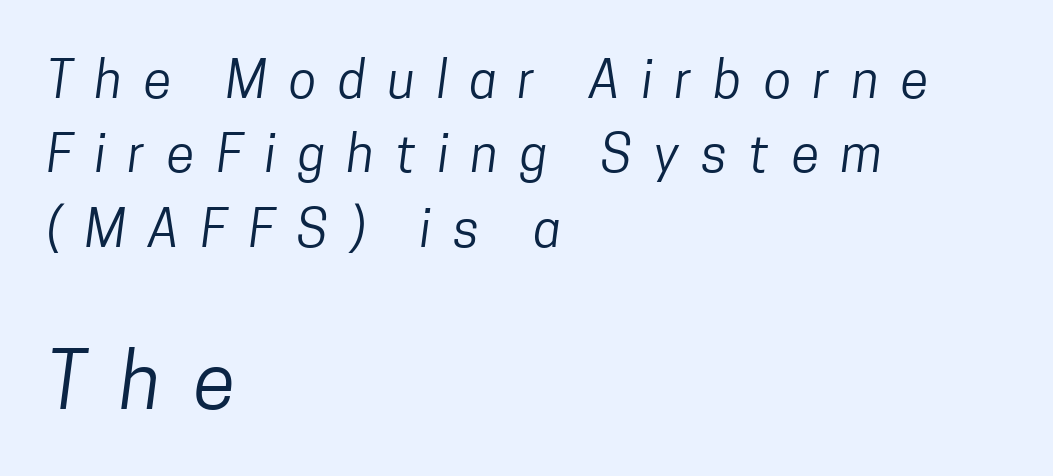
The image shows 77 px regular-weight, condensed sans-serif type; set left-aligned, normal line spacing (1.46x), unusually wide letter spacing (+0.43 em), not underlined; the second (bottom) block is 1.51x larger; low stroke contrast and a medium x-height.
